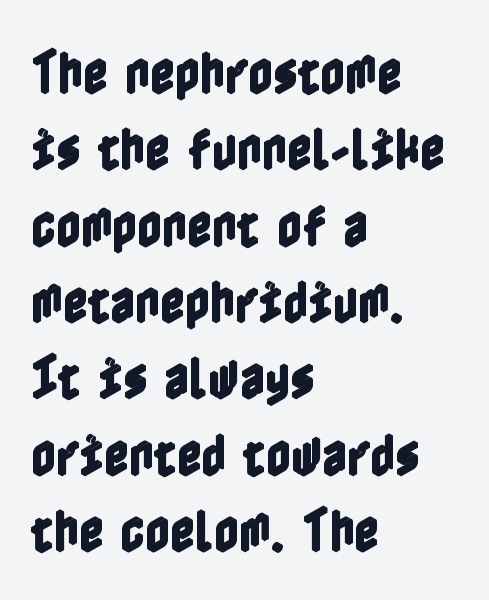
Q: Is the text italic (slanted)? A: No, it is upright.
Q: Is the text underlined? A: No.
Q: How is the paragraph aligned? A: Left-aligned.
Q: Is the spacing between letters normal or unusually wide? A: Normal.
Q: Is the spacing between lines tight, normal or loose? A: Normal.
Q: Width (condensed, normal, or wide)? A: Condensed.
Q: x-height? A: Medium.
